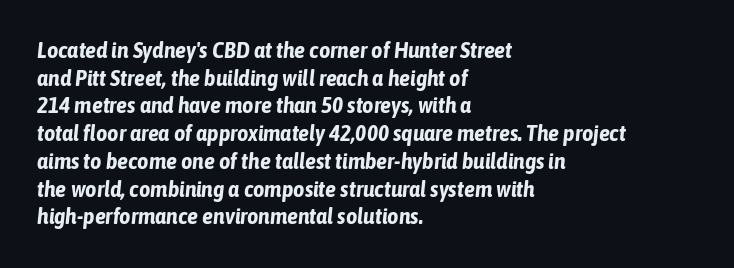
Glance below the letters and you will spot only blank space. The lines sit at an ordinary, default distance from one another. Which margin do the lines hug? The left one — the right edge is uneven. These lines were composed using italics.
